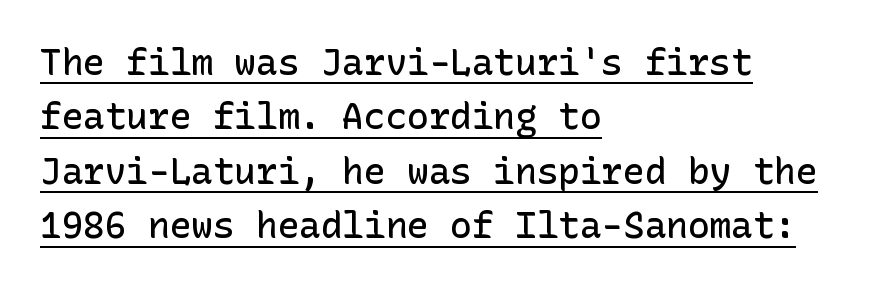
The image shows 36 px semibold sans-serif type, upright; set left-aligned, normal line spacing (1.51x), normal letter spacing, underlined; low stroke contrast and a medium x-height.
